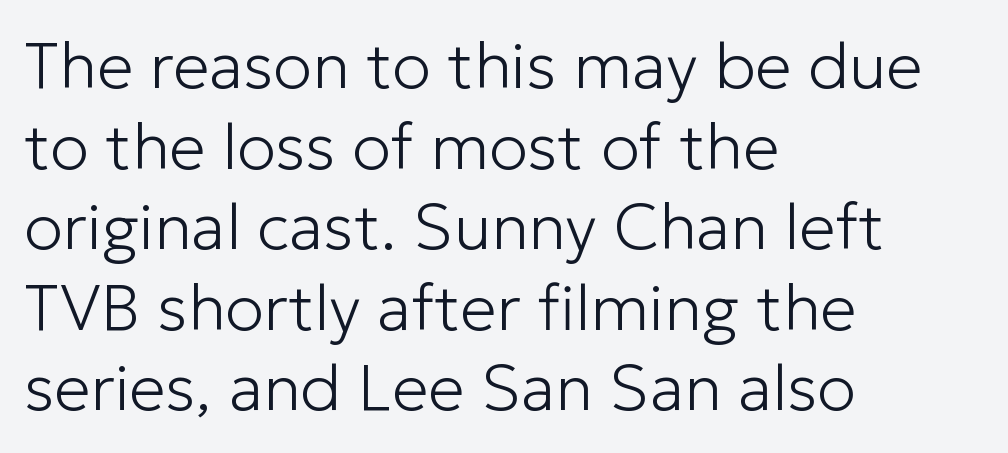
{"serif": "no", "italic": "no", "bold": "no", "weight": "light", "width": "normal", "stroke_contrast": "low", "x_height": "medium", "monospaced": "no", "underline": "no", "align": "left", "line_spacing_ratio": 1.24, "letter_spacing": "normal", "letter_spacing_em": 0.0, "glyph_px": 65}
